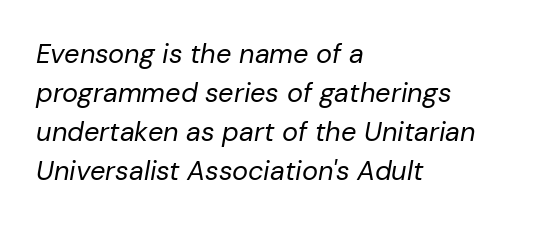
Q: Is the text bold? A: No.
Q: Is the text italic (slanted)? A: Yes, it leans right by about 10 degrees.
Q: Is the text underlined? A: No.
Q: How is the paragraph aligned? A: Left-aligned.
Q: Is the spacing between letters normal or unusually wide? A: Normal.
Q: Is the spacing between lines tight, normal or loose? A: Normal.
